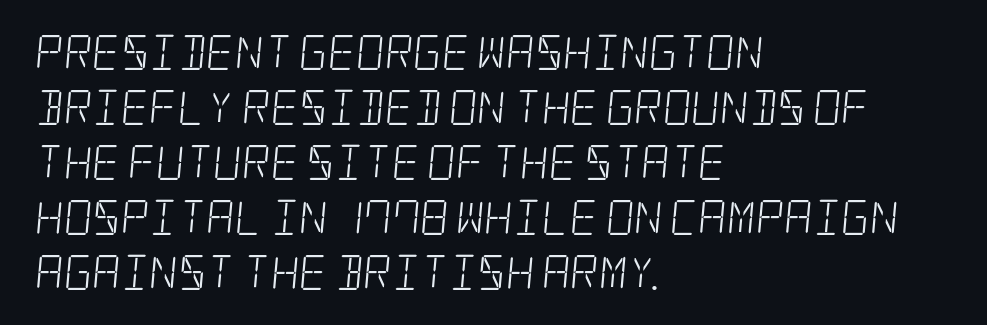
The passage shown is not bold in any degree. A normal amount of white space separates one row of letters from the next. Font category for this specimen: serif. Here the glyphs are tracked normally, forming tight word shapes. The foot of each line stays bare and open. Visually the block forms a straight wall on the left and a jagged coastline on the right.
